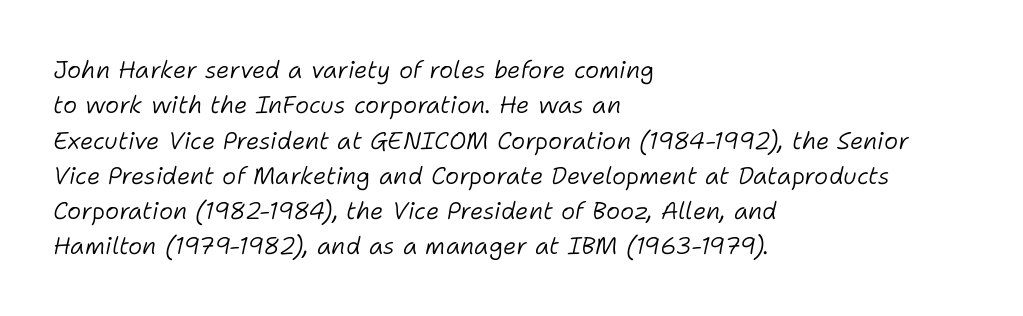
This rendering leaves character spacing at its baseline value. Tall strokes in this sample are angled rather than plumb. Anything drawn beneath the words? Only blank space. Stroke thickness stays within the range of a standard reading face or lighter. Compared with typical paragraphs, the rows here are spaced about the same. The lines are quadded left.
